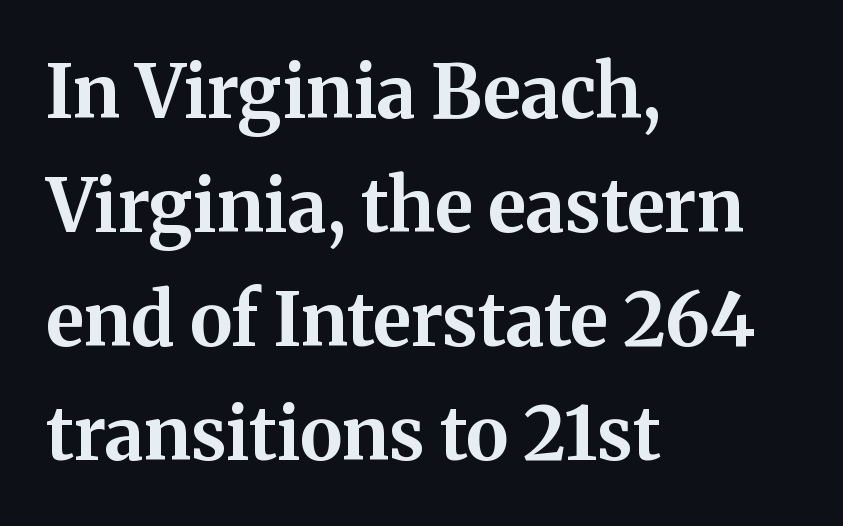
The image shows 73 px bold serif type, upright; set left-aligned, normal line spacing (1.56x), normal letter spacing, not underlined; medium stroke contrast and a medium x-height.
